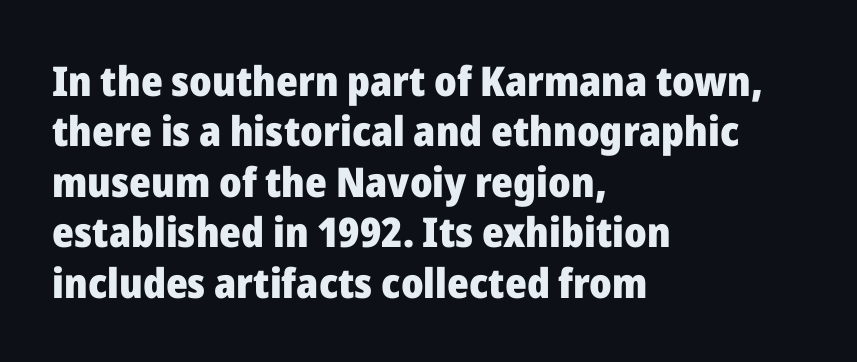
{"serif": "no", "italic": "no", "bold": "yes", "weight": "heavy", "width": "normal", "stroke_contrast": "low", "x_height": "medium", "monospaced": "no", "underline": "no", "align": "left", "line_spacing_ratio": 1.23, "letter_spacing": "normal", "letter_spacing_em": 0.0, "glyph_px": 41}
